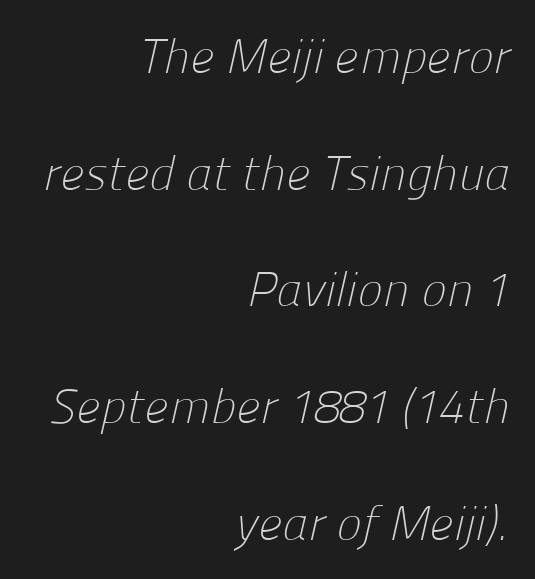
Q: Is the text bold? A: No.
Q: Is the typeface a serif or a sans-serif typeface? A: Sans-serif.
Q: Is the text underlined? A: No.
Q: How is the paragraph aligned? A: Right-aligned.
Q: Is the spacing between letters normal or unusually wide? A: Normal.
Q: Is the spacing between lines tight, normal or loose? A: Loose.
Q: Width (condensed, normal, or wide)? A: Normal.
Q: Stroke contrast? A: Low.
Q: x-height? A: Medium.
Q: Monospaced? A: No.
